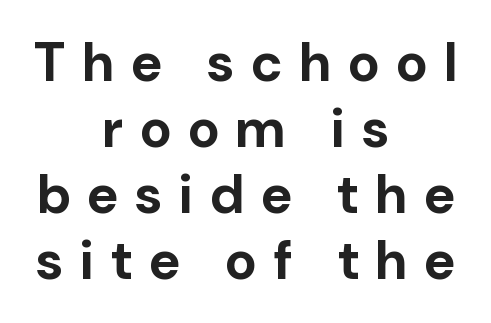
Character widths vary here, with narrow letters taking less room than wide ones. Has an underline been added? It has not. Type style note: lacks serifs. Compared with a flush-left layout, this one balances lines on the center instead. When letters stand straight like this, we call the style roman or upright.
